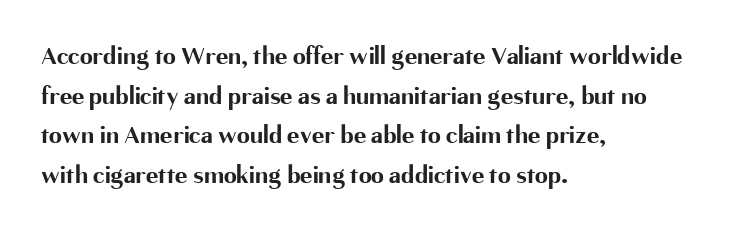
Line spacing here is normal. Words float on clear page, feet unadorned. Each glyph is drawn with heavy, bold strokes. There is no visible air inserted between adjacent glyphs. These lines are set flush left with a ragged right edge. This is roman type, the default non-slanted kind.
